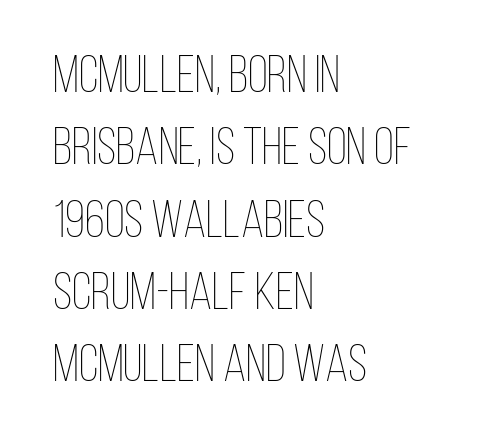
Q: Is the text bold? A: No.
Q: Is the text italic (slanted)? A: No, it is upright.
Q: Is the text underlined? A: No.
Q: How is the paragraph aligned? A: Left-aligned.
Q: Is the spacing between letters normal or unusually wide? A: Normal.
Q: Is the spacing between lines tight, normal or loose? A: Normal.
Q: Width (condensed, normal, or wide)? A: Condensed.
Q: Stroke contrast? A: Low.
Q: x-height? A: Large.
Q: Monospaced? A: No.
